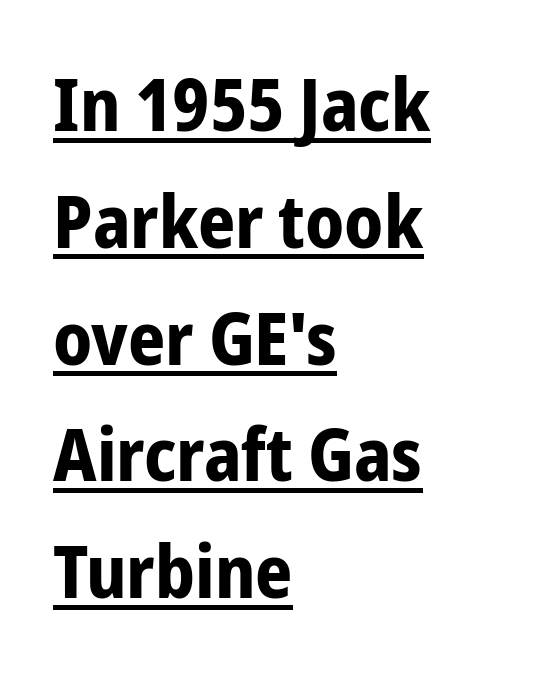
The image shows 73 px bold, condensed sans-serif type, upright; set left-aligned, normal line spacing (1.6x), normal letter spacing, underlined; low stroke contrast and a medium x-height.
